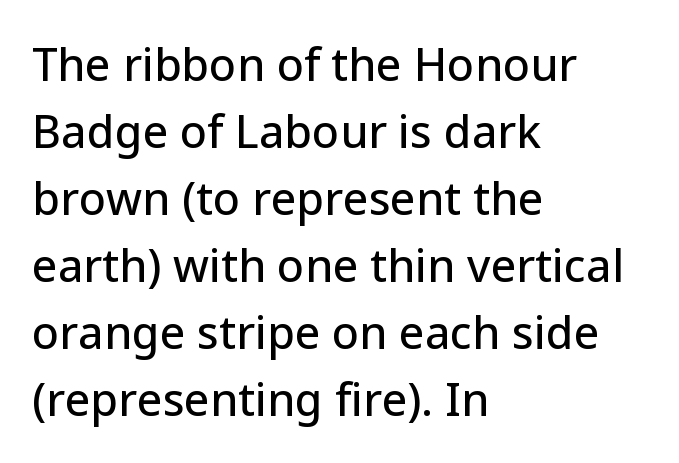
Underline: absent. A typesetter would label this face a sans. Layout note: lines flush left. Note the varied advance widths — an 'i' is clearly narrower than an 'm'. Vertically, the passage feels balanced, rows spaced as you'd expect.
